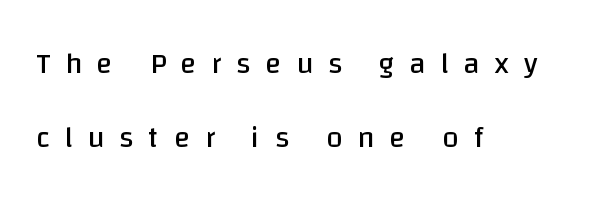
Q: Is the text bold? A: No.
Q: Is the text italic (slanted)? A: No, it is upright.
Q: Is the typeface a serif or a sans-serif typeface? A: Sans-serif.
Q: Is the text underlined? A: No.
Q: How is the paragraph aligned? A: Left-aligned.
Q: Is the spacing between letters normal or unusually wide? A: Unusually wide.
Q: Is the spacing between lines tight, normal or loose? A: Loose.
Q: Width (condensed, normal, or wide)? A: Normal.
Q: Stroke contrast? A: Low.
Q: x-height? A: Large.
Q: Monospaced? A: No.
